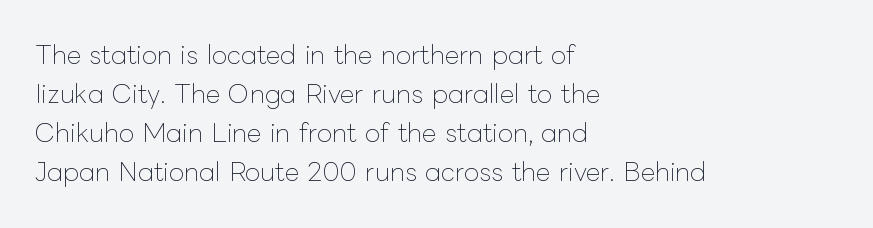
Q: Is the text bold? A: No.
Q: Is the text italic (slanted)? A: No, it is upright.
Q: Is the text underlined? A: No.
Q: How is the paragraph aligned? A: Left-aligned.
Q: Is the spacing between letters normal or unusually wide? A: Normal.
Q: Is the spacing between lines tight, normal or loose? A: Normal.
